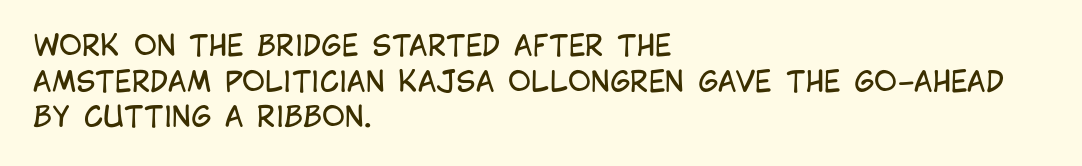
{"serif": "no", "italic": "no", "bold": "no", "weight": "regular", "width": "condensed", "stroke_contrast": "low", "x_height": "large", "monospaced": "no", "underline": "no", "align": "left", "line_spacing": "normal", "line_spacing_ratio": 1.27, "letter_spacing": "normal", "letter_spacing_em": 0.0, "glyph_px": 28}
